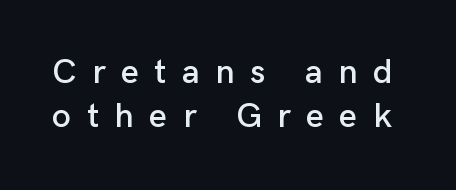
{"serif": "no", "italic": "no", "width": "normal", "stroke_contrast": "low", "x_height": "medium", "monospaced": "no", "underline": "no", "line_spacing": "normal", "line_spacing_ratio": 1.29, "letter_spacing": "wide", "letter_spacing_em": 0.46, "glyph_px": 34}
